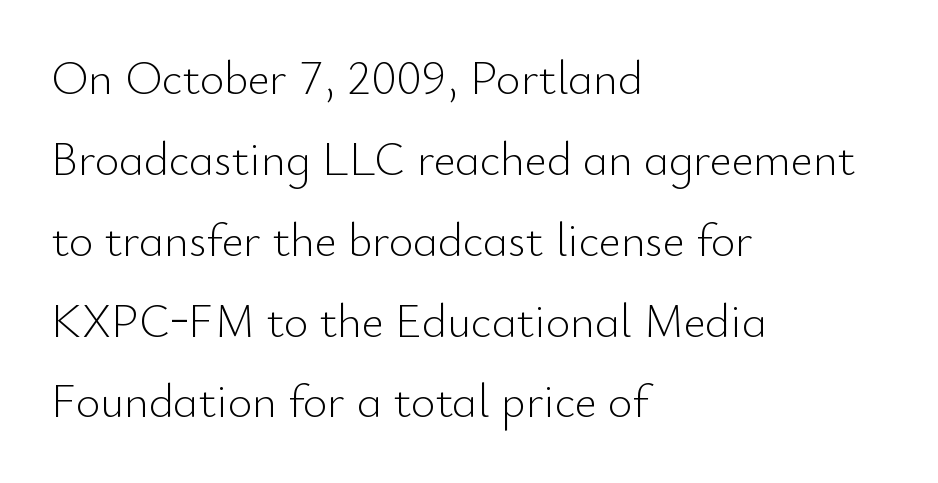
Q: Is the text bold? A: No.
Q: Is the text italic (slanted)? A: No, it is upright.
Q: Is the typeface a serif or a sans-serif typeface? A: Sans-serif.
Q: Is the text underlined? A: No.
Q: How is the paragraph aligned? A: Left-aligned.
Q: Is the spacing between letters normal or unusually wide? A: Normal.
Q: Width (condensed, normal, or wide)? A: Normal.
Q: Stroke contrast? A: Low.
Q: x-height? A: Small.
Q: Monospaced? A: No.
